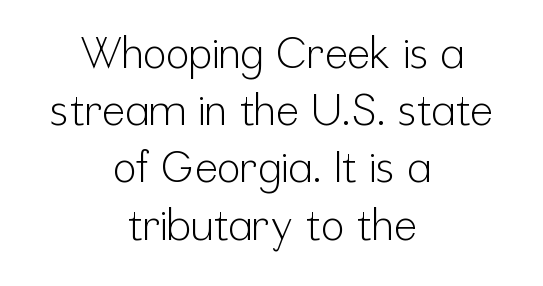
{"serif": "no", "italic": "no", "bold": "no", "weight": "light", "width": "condensed", "stroke_contrast": "low", "x_height": "medium", "monospaced": "no", "underline": "no", "align": "center", "line_spacing": "normal", "line_spacing_ratio": 1.33, "letter_spacing": "normal", "letter_spacing_em": 0.0, "glyph_px": 43}
